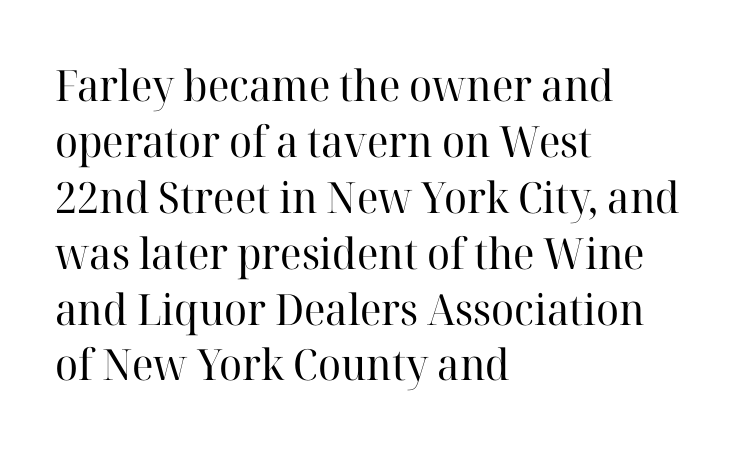
Left-aligned paragraph, ragged on the right. Posture: straight, roman, zero tilt. Does the type have serifs? Yes, each stem ends in a small foot. The passage shown is not underscored anywhere.
